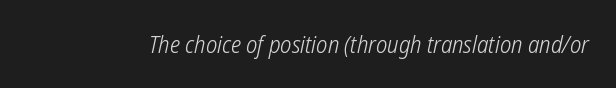
Q: Is the text bold? A: No.
Q: Is the text underlined? A: No.
Q: Is the spacing between letters normal or unusually wide? A: Normal.
